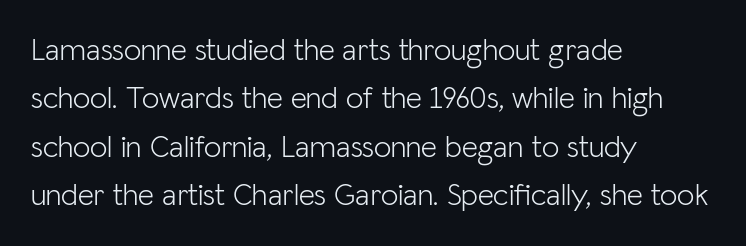
The image shows 31 px light sans-serif type, upright; set left-aligned, normal line spacing (1.56x), normal letter spacing, not underlined; low stroke contrast and a medium x-height.
